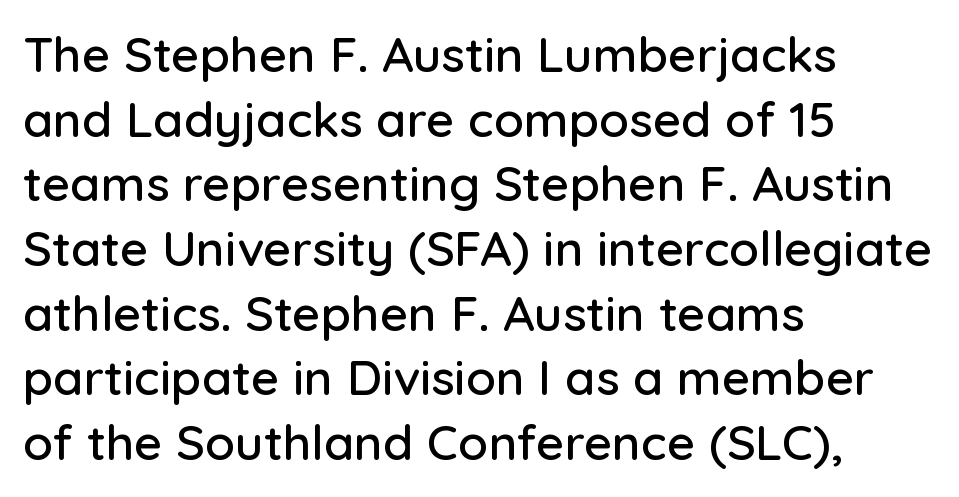
The image shows 49 px sans-serif type, upright; set left-aligned, normal line spacing (1.32x), normal letter spacing, not underlined; low stroke contrast and a medium x-height.
